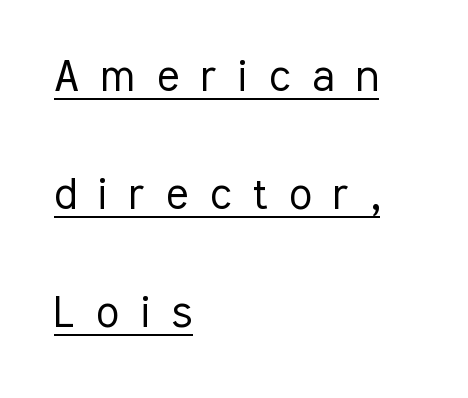
{"serif": "no", "italic": "no", "bold": "no", "weight": "light", "width": "condensed", "stroke_contrast": "low", "x_height": "medium", "monospaced": "no", "underline": "yes", "align": "left", "line_spacing": "loose", "line_spacing_ratio": 2.27, "letter_spacing": "wide", "letter_spacing_em": 0.42, "glyph_px": 52}
